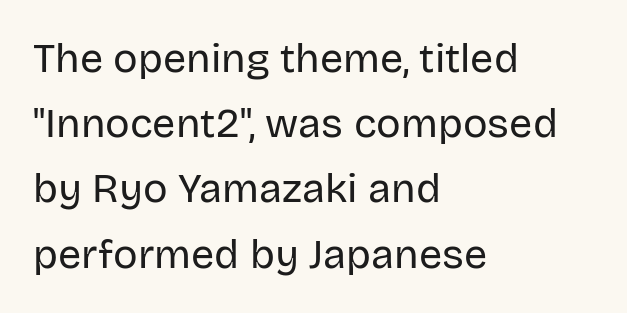
The image shows 41 px regular-weight sans-serif type, upright; set left-aligned, normal line spacing (1.59x), normal letter spacing, not underlined; low stroke contrast and a large x-height.
